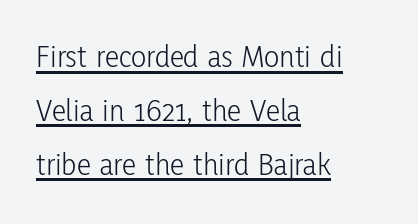
{"serif": "no", "italic": "no", "bold": "no", "weight": "light", "width": "condensed", "stroke_contrast": "low", "x_height": "medium", "monospaced": "no", "underline": "yes", "align": "left", "line_spacing": "normal", "line_spacing_ratio": 1.68, "letter_spacing": "normal", "letter_spacing_em": 0.0, "glyph_px": 32}
